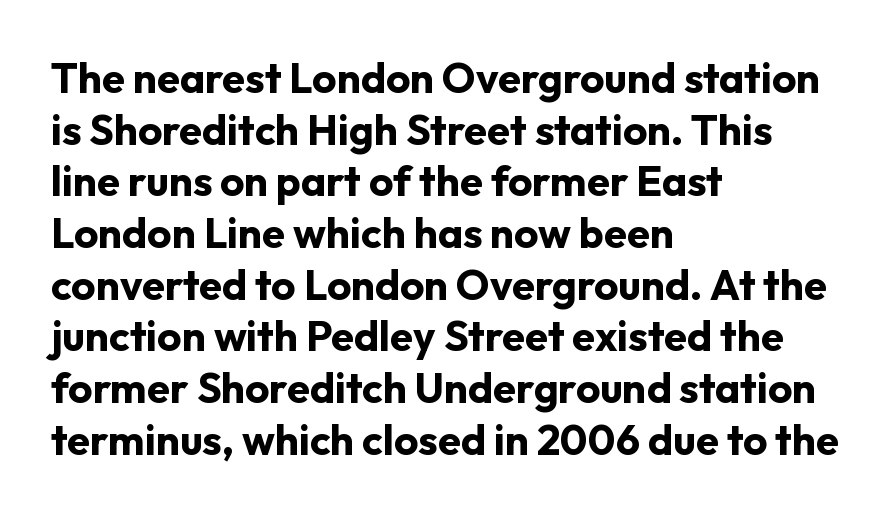
Q: Is the text bold? A: Yes.
Q: Is the text italic (slanted)? A: No, it is upright.
Q: Is the typeface a serif or a sans-serif typeface? A: Sans-serif.
Q: Is the text underlined? A: No.
Q: How is the paragraph aligned? A: Left-aligned.
Q: Is the spacing between letters normal or unusually wide? A: Normal.
Q: Width (condensed, normal, or wide)? A: Normal.
Q: Stroke contrast? A: Low.
Q: x-height? A: Medium.
Q: Monospaced? A: No.
